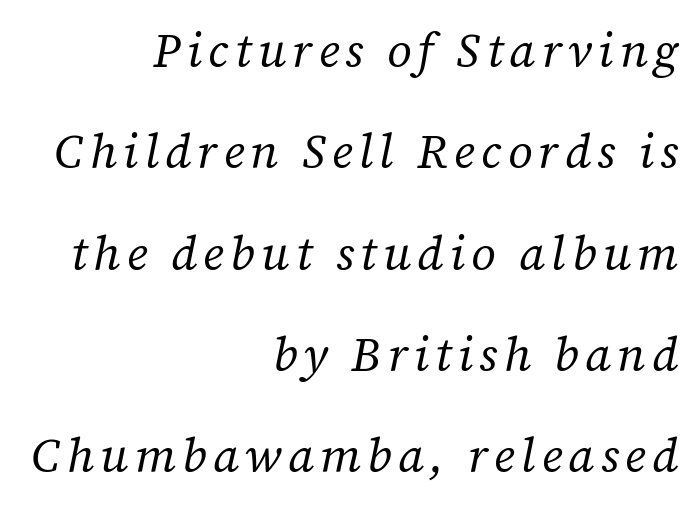
Q: Is the text bold? A: No.
Q: Is the text italic (slanted)? A: Yes, it leans right by about 12 degrees.
Q: Is the typeface a serif or a sans-serif typeface? A: Serif.
Q: Is the text underlined? A: No.
Q: How is the paragraph aligned? A: Right-aligned.
Q: Is the spacing between lines tight, normal or loose? A: Loose.
Q: Width (condensed, normal, or wide)? A: Normal.
Q: Stroke contrast? A: Low.
Q: x-height? A: Medium.
Q: Monospaced? A: No.
